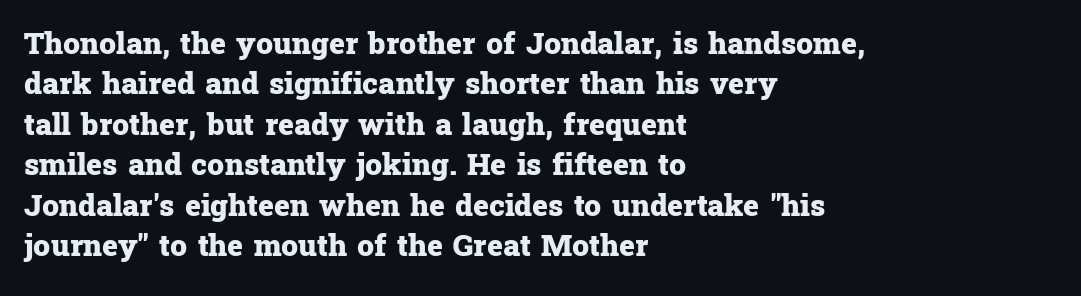
{"serif": "yes", "italic": "no", "bold": "yes", "weight": "heavy", "width": "normal", "stroke_contrast": "low", "x_height": "medium", "monospaced": "no", "underline": "no", "align": "left", "line_spacing": "normal", "line_spacing_ratio": 1.35, "letter_spacing": "normal", "letter_spacing_em": 0.0, "glyph_px": 30}
